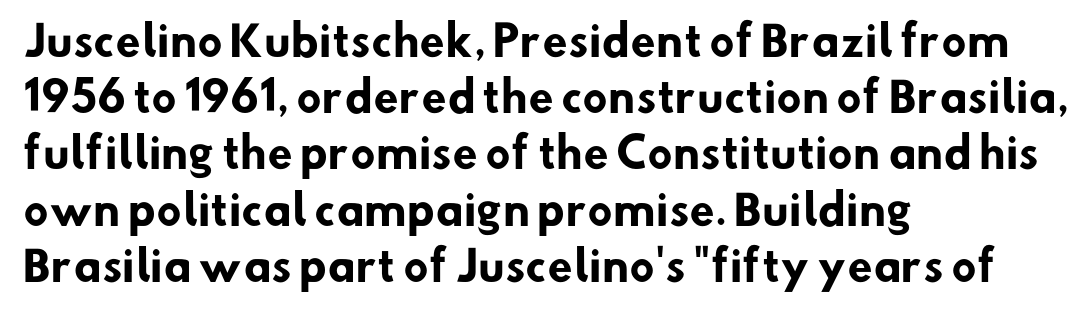
{"serif": "no", "bold": "yes", "weight": "heavy", "width": "normal", "stroke_contrast": "low", "x_height": "small", "monospaced": "no", "underline": "no", "align": "left", "line_spacing": "normal", "line_spacing_ratio": 1.37, "letter_spacing": "normal", "letter_spacing_em": 0.0, "glyph_px": 41}
